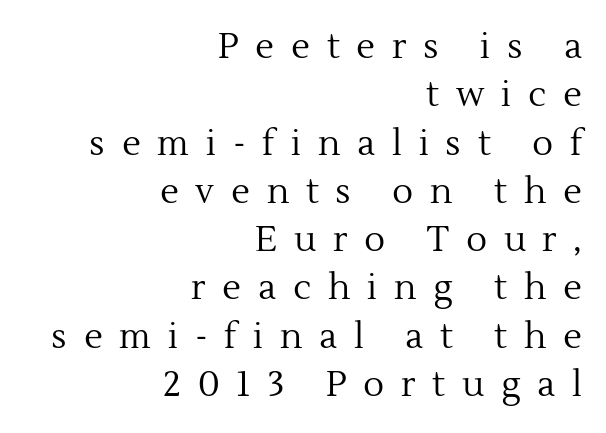
{"serif": "yes", "italic": "no", "bold": "no", "weight": "regular", "width": "normal", "x_height": "medium", "monospaced": "no", "underline": "no", "align": "right", "line_spacing": "normal", "line_spacing_ratio": 1.38, "letter_spacing": "wide", "letter_spacing_em": 0.48, "glyph_px": 35}
